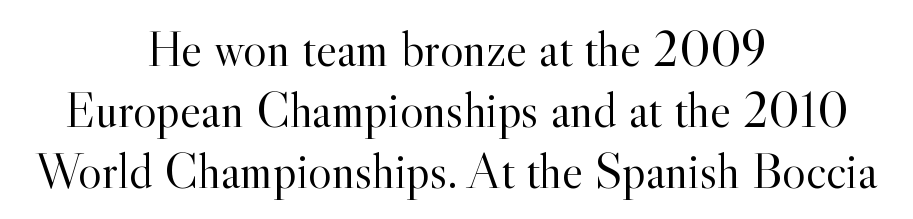
Q: Is the text bold? A: No.
Q: Is the text italic (slanted)? A: No, it is upright.
Q: Is the typeface a serif or a sans-serif typeface? A: Serif.
Q: Is the text underlined? A: No.
Q: How is the paragraph aligned? A: Centered.
Q: Is the spacing between letters normal or unusually wide? A: Normal.
Q: Width (condensed, normal, or wide)? A: Normal.
Q: x-height? A: Small.
Q: Monospaced? A: No.
